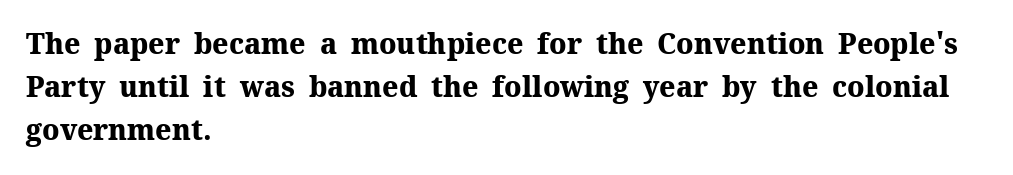
The image shows 28 px heavy serif type, upright; set left-aligned, normal line spacing (1.53x), normal letter spacing, not underlined; medium stroke contrast and a medium x-height.
